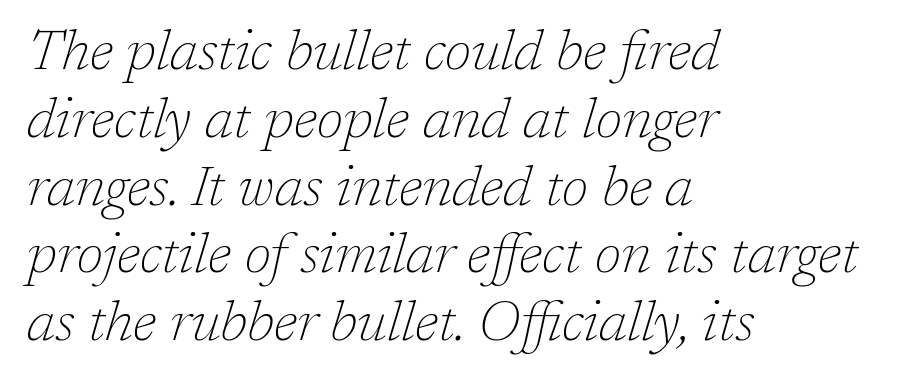
{"serif": "yes", "italic": "yes", "lean": "right", "slant_degrees": 17, "bold": "no", "weight": "thin", "width": "normal", "stroke_contrast": "low", "x_height": "medium", "monospaced": "no", "underline": "no", "align": "left", "line_spacing_ratio": 1.21, "letter_spacing": "normal", "letter_spacing_em": 0.0, "glyph_px": 56}
